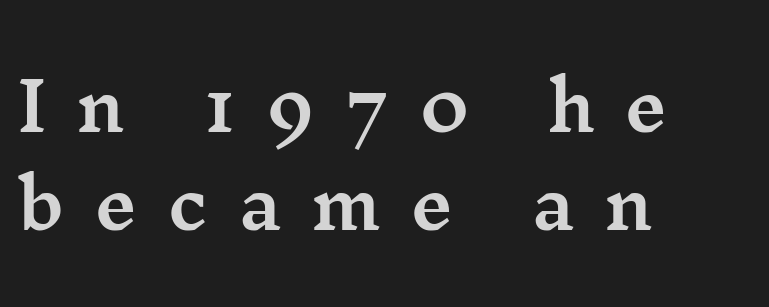
{"serif": "yes", "italic": "no", "width": "wide", "stroke_contrast": "medium", "x_height": "medium", "monospaced": "no", "underline": "no", "align": "left", "line_spacing": "normal", "line_spacing_ratio": 1.47, "letter_spacing": "wide", "letter_spacing_em": 0.44, "glyph_px": 67}
